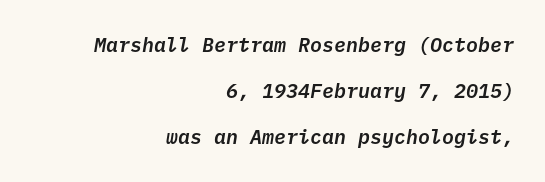
{"italic": "yes", "lean": "right", "slant_degrees": 10, "underline": "no", "align": "right", "line_spacing": "loose", "line_spacing_ratio": 2.31, "letter_spacing": "normal", "letter_spacing_em": 0.0, "glyph_px": 20}
